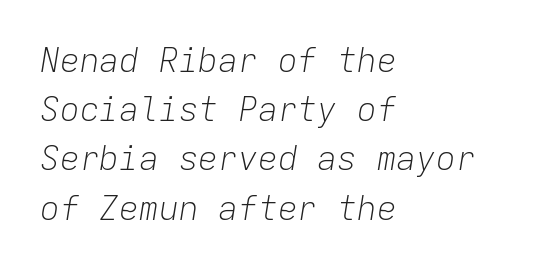
{"italic": "yes", "lean": "right", "slant_degrees": 9, "bold": "no", "weight": "light", "width": "normal", "stroke_contrast": "low", "x_height": "medium", "monospaced": "yes", "underline": "no", "align": "left", "line_spacing": "normal", "line_spacing_ratio": 1.49, "letter_spacing": "normal", "letter_spacing_em": 0.0, "glyph_px": 33}
